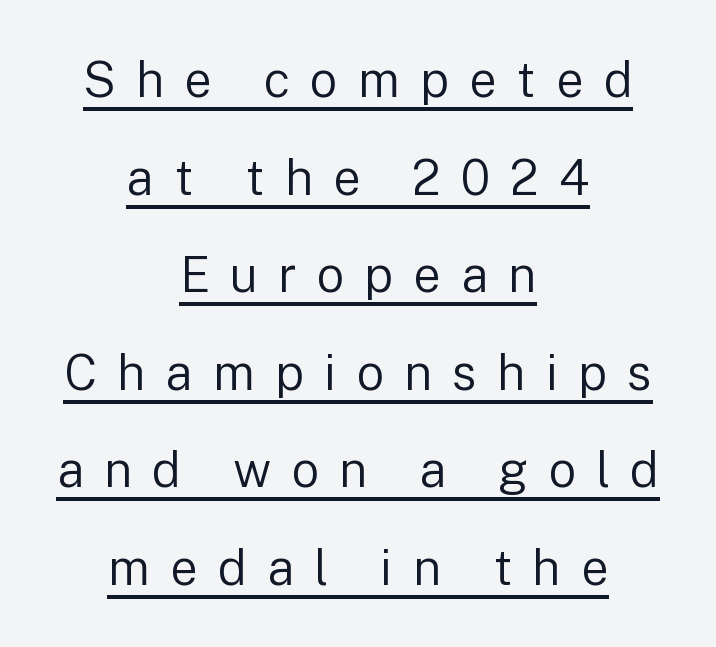
Q: Is the text bold? A: No.
Q: Is the text italic (slanted)? A: No, it is upright.
Q: Is the typeface a serif or a sans-serif typeface? A: Sans-serif.
Q: Is the text underlined? A: Yes.
Q: How is the paragraph aligned? A: Centered.
Q: Is the spacing between letters normal or unusually wide? A: Unusually wide.
Q: Is the spacing between lines tight, normal or loose? A: Loose.
Q: Width (condensed, normal, or wide)? A: Normal.
Q: Stroke contrast? A: Low.
Q: x-height? A: Medium.
Q: Monospaced? A: No.
